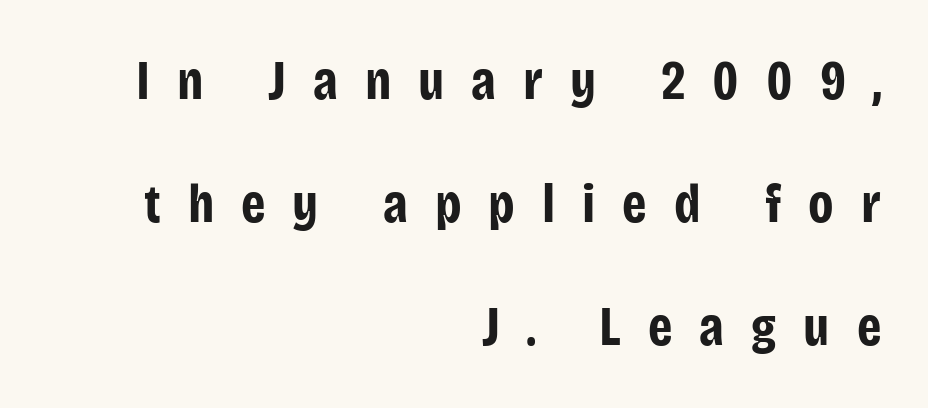
The image shows 55 px bold, condensed sans-serif type, upright; set right-aligned, loose line spacing (2.24x), unusually wide letter spacing (+0.49 em), not underlined; low stroke contrast and a large x-height.
